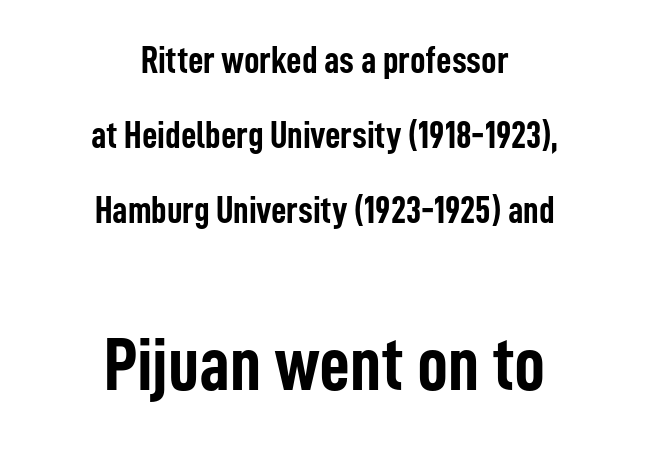
The image shows 76 px semibold, condensed sans-serif type, upright; set centered, loose line spacing (1.98x), normal letter spacing, not underlined; the second (bottom) block is 2.0x larger; low stroke contrast and a medium x-height.
